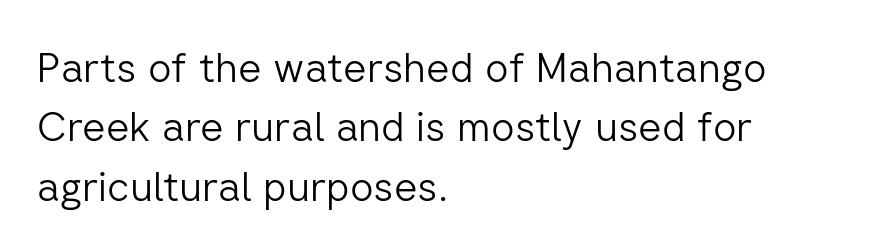
{"serif": "no", "italic": "no", "bold": "no", "weight": "light", "width": "normal", "stroke_contrast": "low", "x_height": "medium", "monospaced": "no", "underline": "no", "align": "left", "line_spacing": "normal", "line_spacing_ratio": 1.45, "letter_spacing": "normal", "letter_spacing_em": 0.0, "glyph_px": 41}
